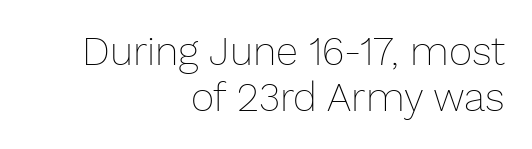
The glyphs are unaccompanied by any horizontal stroke below them. The font's upright variant was chosen for this text. Default kerning and tracking; the words read as compact shapes. Notice how the passage keeps a crisp vertical edge on the right only.
